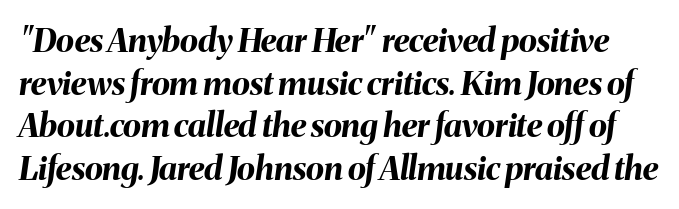
The image shows 33 px bold type, italic (leaning right); set normal line spacing (1.29x), normal letter spacing, not underlined; medium stroke contrast and a medium x-height.
